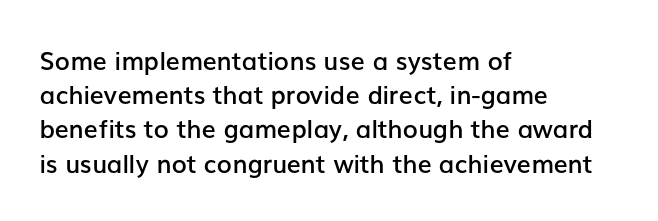
Compared with typical body copy, the letter spacing here is the same. Words float on clear page, feet unadorned. This is the regular roman posture of the typeface. The strokes are fattened partway — semibold, not bold.
